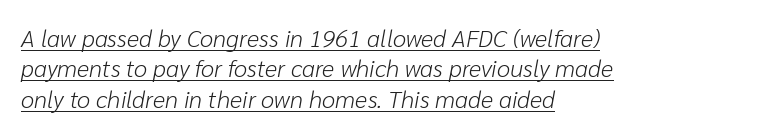
Q: Is the text bold? A: No.
Q: Is the text italic (slanted)? A: Yes, it leans right by about 10 degrees.
Q: Is the text underlined? A: Yes.
Q: How is the paragraph aligned? A: Left-aligned.
Q: Is the spacing between letters normal or unusually wide? A: Normal.
Q: Is the spacing between lines tight, normal or loose? A: Normal.
